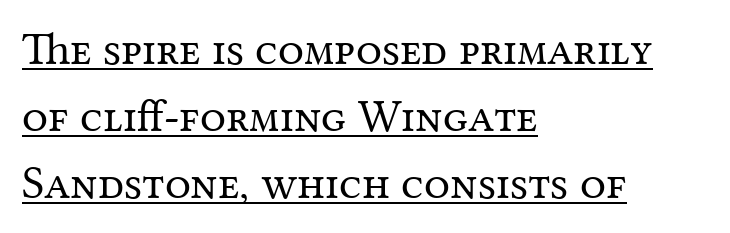
The image shows 46 px regular-weight serif type, upright; set left-aligned, normal line spacing (1.46x), normal letter spacing, underlined; medium stroke contrast and a medium x-height.
